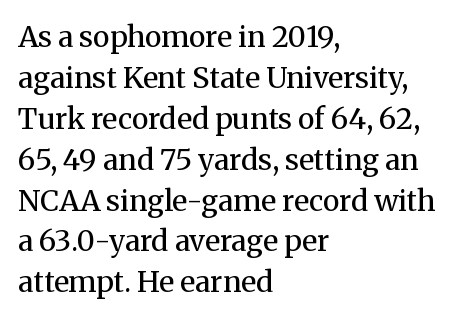
{"serif": "yes", "italic": "no", "bold": "no", "weight": "regular", "width": "normal", "stroke_contrast": "medium", "x_height": "medium", "monospaced": "no", "underline": "no", "align": "left", "line_spacing": "normal", "line_spacing_ratio": 1.41, "letter_spacing": "normal", "letter_spacing_em": 0.0, "glyph_px": 29}
